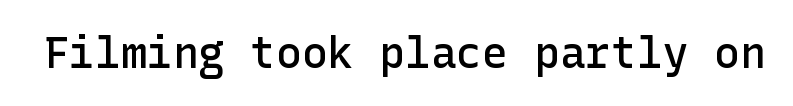
Each letter's strokes conclude bluntly, with no projecting serifs. The tracking reads as untouched default to a designer's eye. Typographic density is moderately raised because the face is semibold. The type sits square on the baseline with zero lean. The area under the type is left untouched.
